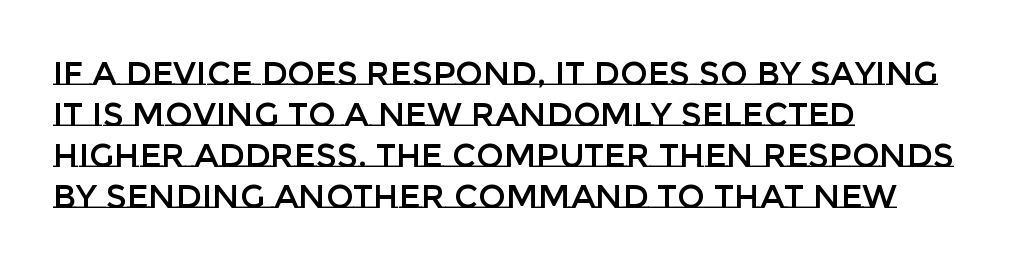
Q: Is the text italic (slanted)? A: No, it is upright.
Q: Is the text underlined? A: No.
Q: How is the paragraph aligned? A: Left-aligned.
Q: Is the spacing between letters normal or unusually wide? A: Normal.
Q: Width (condensed, normal, or wide)? A: Normal.
Q: Stroke contrast? A: Low.
Q: x-height? A: Large.
Q: Monospaced? A: No.
